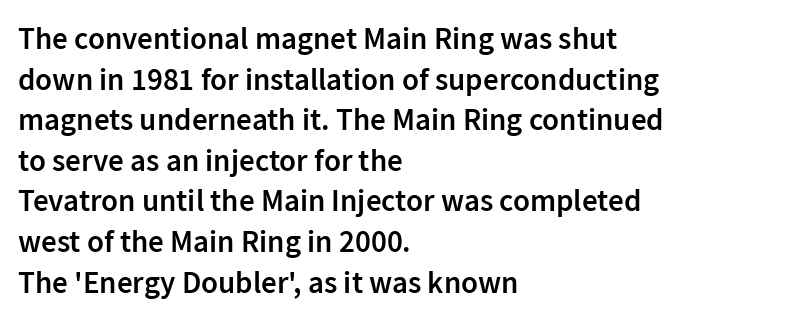
The lines are quadded left. If you measured baseline to baseline, you'd find a middling distance. Posture: straight, roman, zero tilt. Unlike a traditional serif, this face leaves its strokes unadorned.
